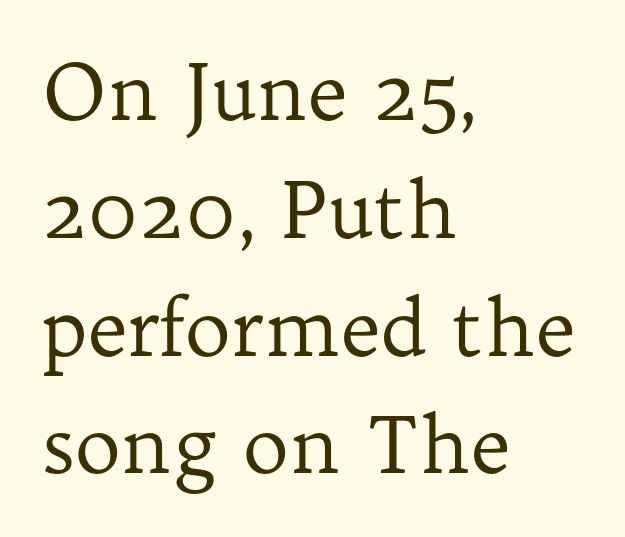
The image shows 78 px regular-weight serif type, upright; set left-aligned, normal line spacing (1.51x), normal letter spacing, not underlined; low stroke contrast and a medium x-height.
